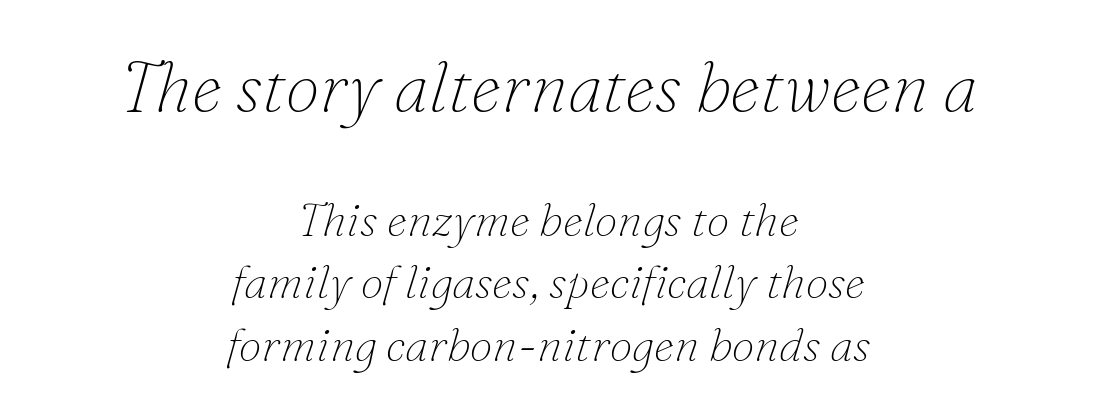
Q: Is the text bold? A: No.
Q: Is the text italic (slanted)? A: Yes, it leans right by about 16 degrees.
Q: Is the typeface a serif or a sans-serif typeface? A: Serif.
Q: Is the text underlined? A: No.
Q: How is the paragraph aligned? A: Centered.
Q: Is the spacing between letters normal or unusually wide? A: Normal.
Q: Is the spacing between lines tight, normal or loose? A: Normal.
Q: Which block of text is set in a larger size, the first (top) or the second (bottom)? A: The first (top) one.
Q: Width (condensed, normal, or wide)? A: Normal.
Q: Stroke contrast? A: Low.
Q: x-height? A: Small.
Q: Monospaced? A: No.
